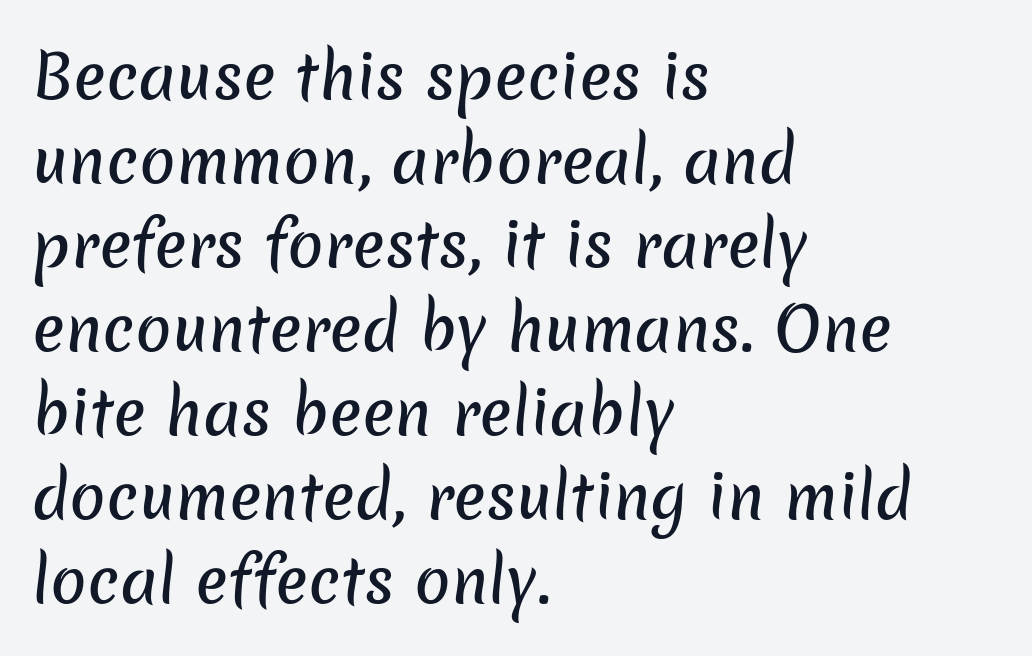
Q: Is the typeface a serif or a sans-serif typeface? A: Sans-serif.
Q: Is the text underlined? A: No.
Q: How is the paragraph aligned? A: Left-aligned.
Q: Is the spacing between letters normal or unusually wide? A: Normal.
Q: Is the spacing between lines tight, normal or loose? A: Normal.
Q: Width (condensed, normal, or wide)? A: Normal.
Q: Stroke contrast? A: Low.
Q: x-height? A: Medium.
Q: Monospaced? A: No.
